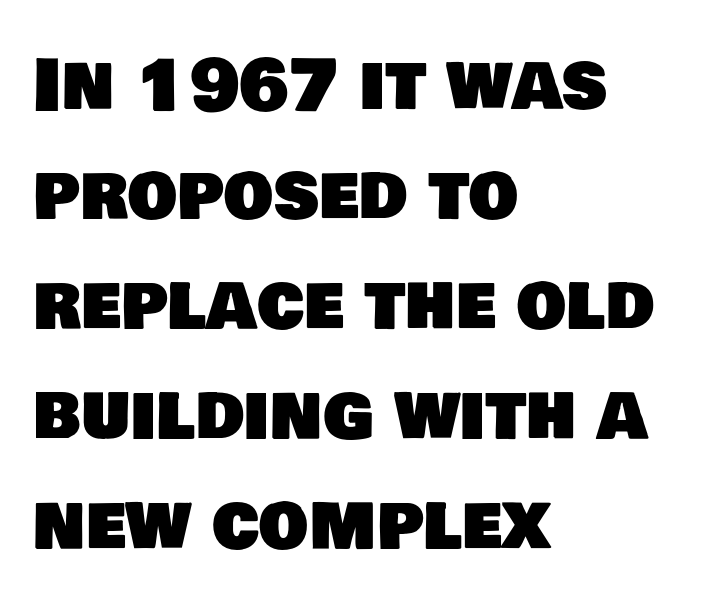
This sample is left-justified, so line endings fall wherever the words run out. The space beneath each line is pristine and unruled. The vertical gap from one line to the next is medium. These lines keep a tight, regular rhythm from letter to letter. The face used here is proportionally spaced, like ordinary book or web type.
